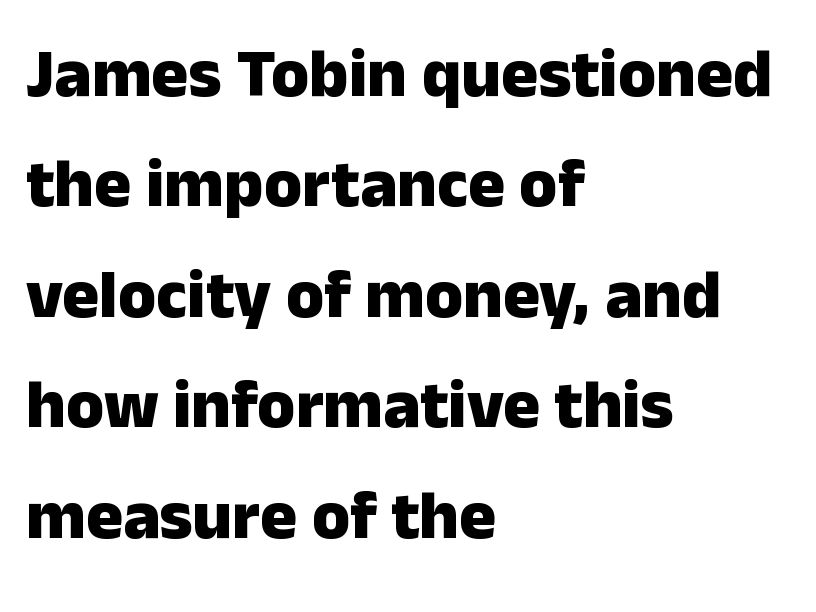
The image shows 69 px heavy sans-serif type, upright; set left-aligned, normal line spacing (1.6x), normal letter spacing, not underlined; low stroke contrast and a medium x-height.
